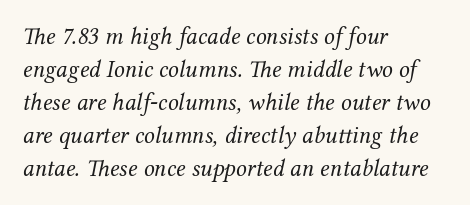
The image shows 24 px text type, italic (leaning right); set left-aligned, normal line spacing (1.38x), normal letter spacing, not underlined.
